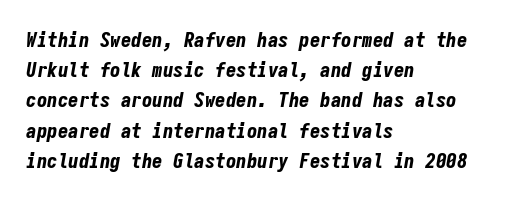
Q: Is the text bold? A: Yes.
Q: Is the text italic (slanted)? A: Yes, it leans right by about 9 degrees.
Q: Is the text underlined? A: No.
Q: How is the paragraph aligned? A: Left-aligned.
Q: Is the spacing between letters normal or unusually wide? A: Normal.
Q: Is the spacing between lines tight, normal or loose? A: Normal.
